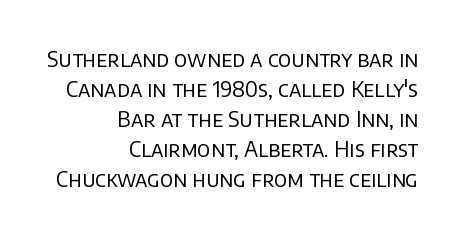
Q: Is the text bold? A: No.
Q: Is the text italic (slanted)? A: No, it is upright.
Q: Is the text underlined? A: No.
Q: How is the paragraph aligned? A: Right-aligned.
Q: Is the spacing between letters normal or unusually wide? A: Normal.
Q: Is the spacing between lines tight, normal or loose? A: Normal.
